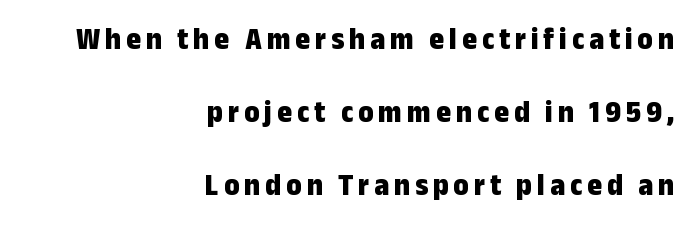
This sample trades compactness for vertical openness between lines. Which margin do the lines hug? The right one — the left edge is uneven. Vertical strokes here are truly vertical. Compared with an ordinary text face, these strokes are far heavier — a full bold. Looks like regular typesetting: each glyph gets only the width it needs. No word sits above an underline.
